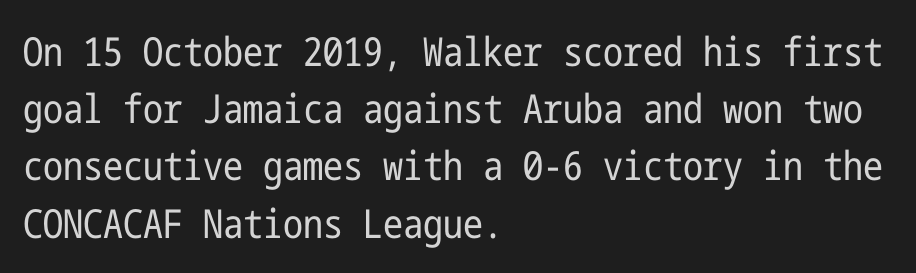
The image shows 40 px regular-weight, condensed sans-serif type, upright; set left-aligned, normal line spacing (1.43x), normal letter spacing, not underlined; low stroke contrast and a medium x-height.
